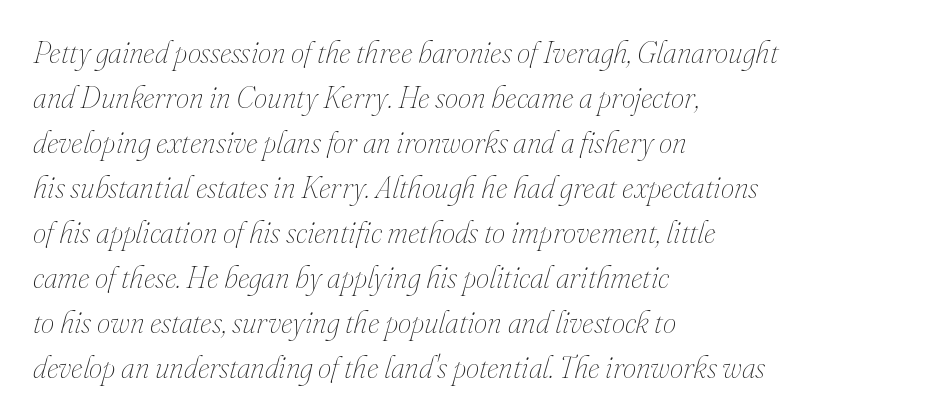
The image shows 30 px thin type, italic (leaning right); set left-aligned, normal line spacing (1.5x), normal letter spacing, not underlined; medium stroke contrast and a small x-height.
